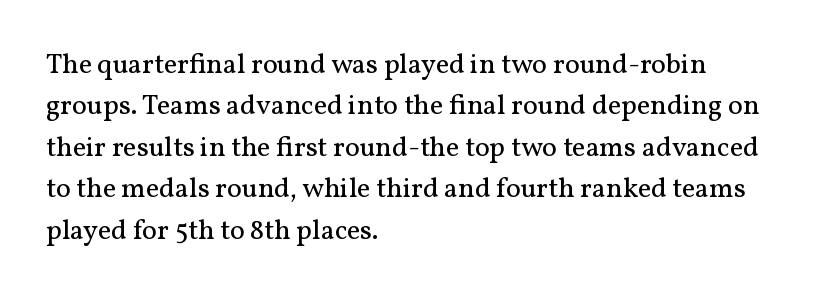
{"serif": "yes", "italic": "no", "bold": "no", "weight": "regular", "width": "normal", "stroke_contrast": "medium", "x_height": "medium", "monospaced": "no", "underline": "no", "align": "left", "line_spacing": "normal", "line_spacing_ratio": 1.48, "letter_spacing": "normal", "letter_spacing_em": 0.0, "glyph_px": 28}
